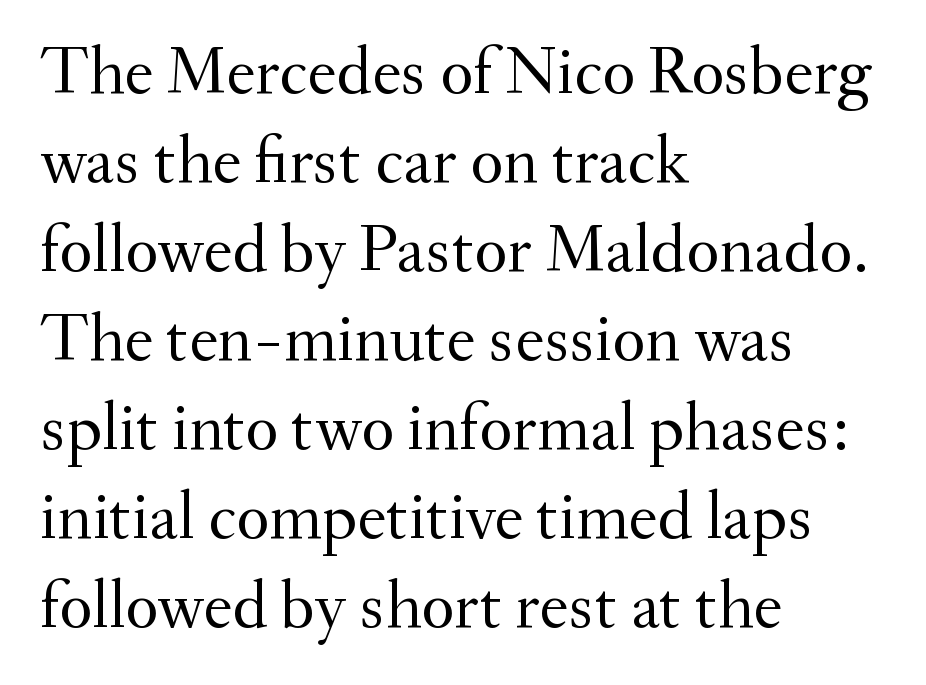
The space between consecutive lines is moderate. The rendering uses natural spacing where letterforms have individual widths. This sample is left-justified, so line endings fall wherever the words run out. Note: serifs present on the glyphs. Posture: straight, roman, zero tilt.
